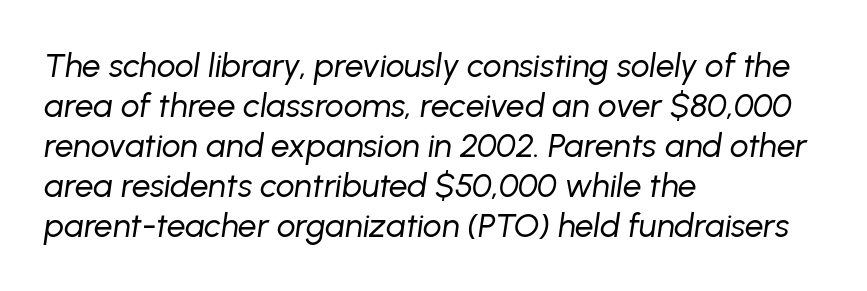
The image shows 33 px regular-weight type, italic (leaning right); set left-aligned, line spacing 1.21x, normal letter spacing, not underlined; low stroke contrast and a medium x-height.
